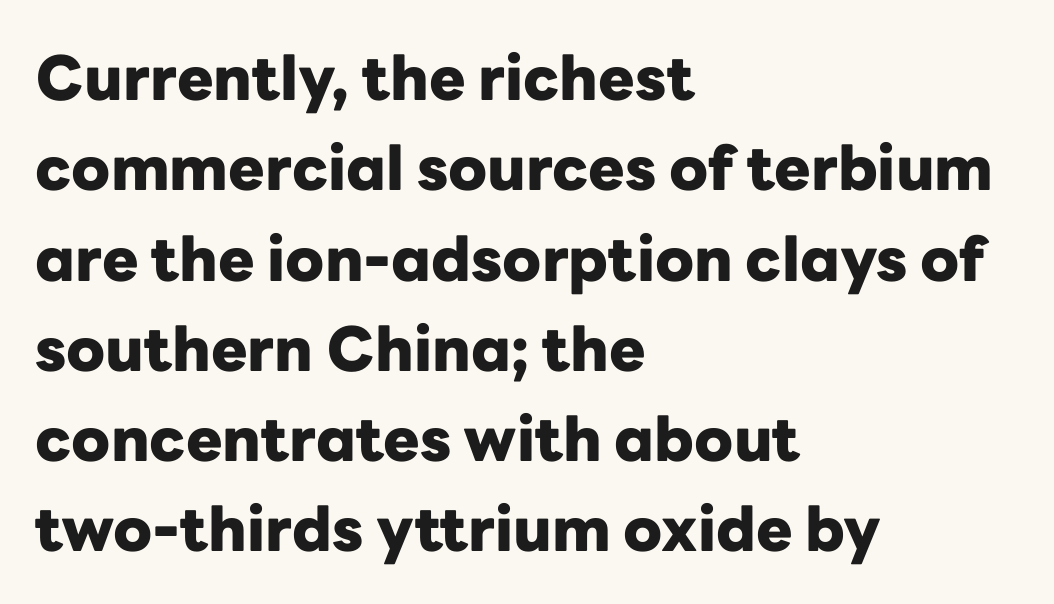
{"serif": "no", "italic": "no", "bold": "yes", "weight": "heavy", "width": "normal", "stroke_contrast": "low", "x_height": "medium", "monospaced": "no", "underline": "no", "align": "left", "line_spacing": "normal", "line_spacing_ratio": 1.48, "letter_spacing": "normal", "letter_spacing_em": 0.0, "glyph_px": 61}
